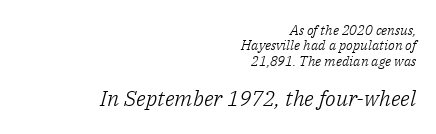
Tracking here is standard; glyphs follow each other at the usual distance. The setting favours the right margin, as signatures and pull-quotes sometimes do. Very little white space separates one row of letters from the next. Weight: not bold — regular or lighter. Style check: oblique.
